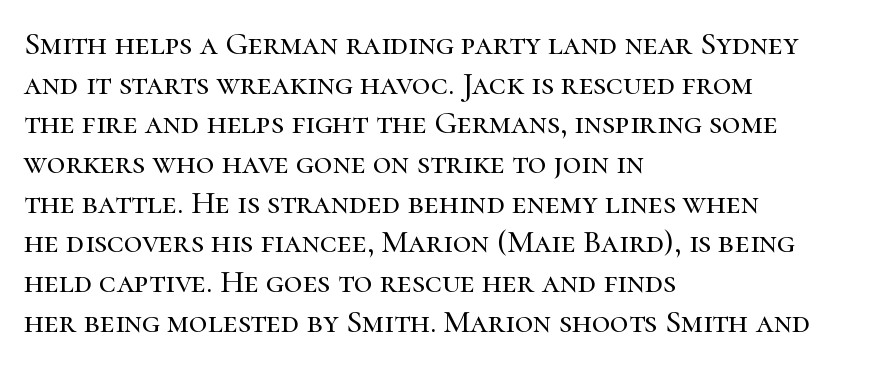
{"serif": "yes", "italic": "no", "width": "normal", "stroke_contrast": "high", "x_height": "medium", "monospaced": "no", "underline": "no", "align": "left", "line_spacing_ratio": 1.24, "letter_spacing": "normal", "letter_spacing_em": 0.0, "glyph_px": 32}
